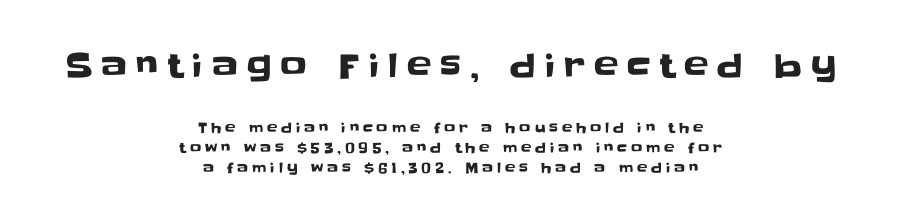
The image shows 33 px sans-serif type, upright; set centered, normal line spacing (1.46x), unusually wide letter spacing (+0.27 em), not underlined; the first (top) block is 2.36x larger; low stroke contrast and a large x-height.
